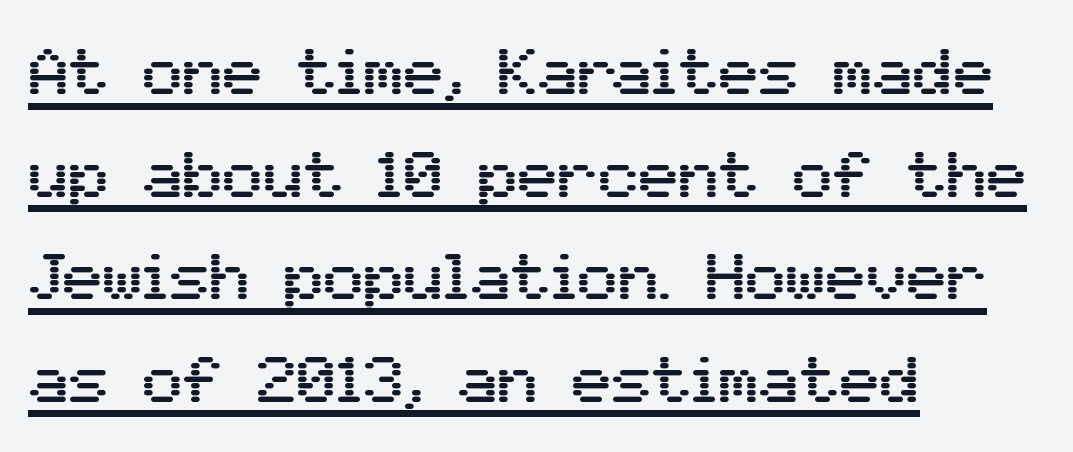
This is sans-serif lettering, the kind often seen on screens and signage. Glyph-to-glyph distance matches everyday printed text. Every character sits straight up, as roman type does. Horizontal alignment here is leftward, the default for most running prose. What decoration does the sample have? An underline. Spacing verdict: proportional, widths tailored to each character.
